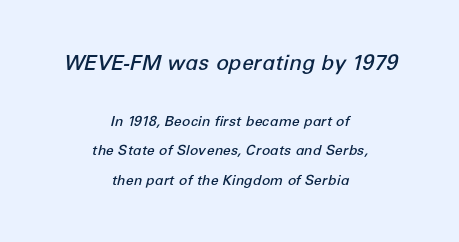
{"italic": "yes", "lean": "right", "slant_degrees": 12, "bold": "semi", "underline": "no", "align": "center", "line_spacing": "loose", "line_spacing_ratio": 2.1, "letter_spacing": "normal", "letter_spacing_em": 0.0, "larger_block": "first", "size_ratio": 1.5, "glyph_px": 21}
